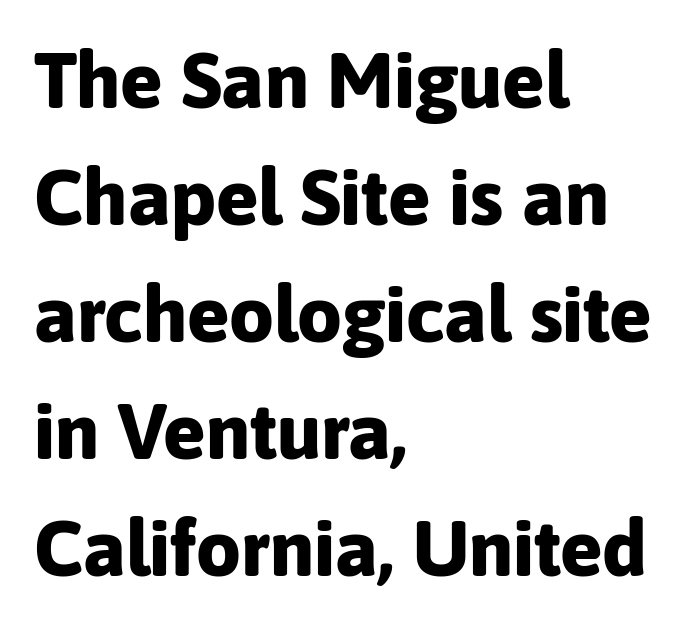
Q: Is the text bold? A: Yes.
Q: Is the text italic (slanted)? A: No, it is upright.
Q: Is the typeface a serif or a sans-serif typeface? A: Sans-serif.
Q: Is the text underlined? A: No.
Q: How is the paragraph aligned? A: Left-aligned.
Q: Is the spacing between letters normal or unusually wide? A: Normal.
Q: Is the spacing between lines tight, normal or loose? A: Normal.
Q: Width (condensed, normal, or wide)? A: Normal.
Q: Stroke contrast? A: Low.
Q: x-height? A: Medium.
Q: Monospaced? A: No.
